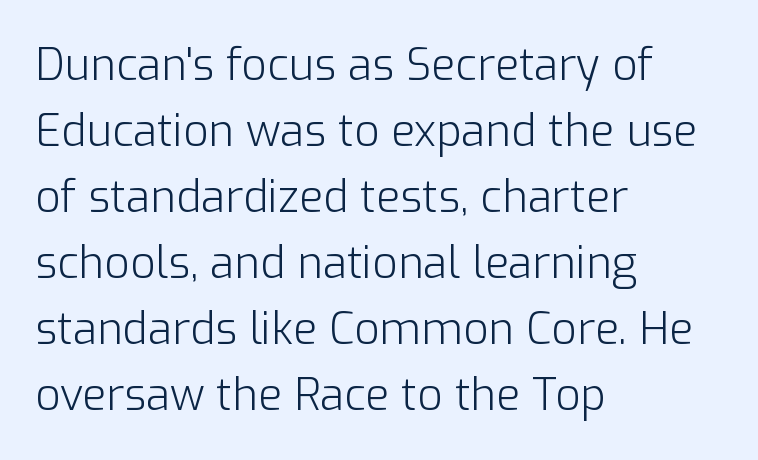
{"serif": "no", "italic": "no", "bold": "no", "weight": "light", "width": "normal", "stroke_contrast": "low", "x_height": "medium", "monospaced": "no", "underline": "no", "align": "left", "line_spacing": "normal", "line_spacing_ratio": 1.5, "letter_spacing": "normal", "letter_spacing_em": 0.0, "glyph_px": 44}
